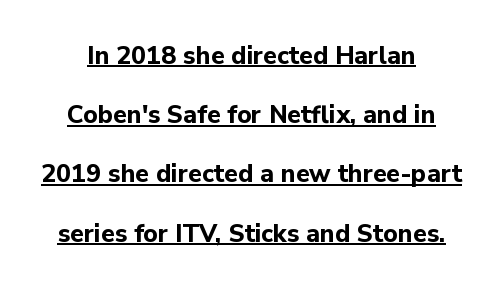
Q: Is the text bold? A: Yes.
Q: Is the text italic (slanted)? A: No, it is upright.
Q: Is the text underlined? A: Yes.
Q: Is the spacing between letters normal or unusually wide? A: Normal.
Q: Is the spacing between lines tight, normal or loose? A: Loose.
